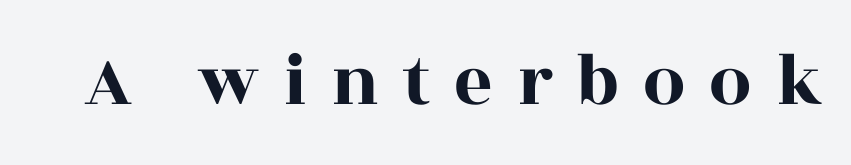
These lines have a slow, spaced-out rhythm from letter to letter. The rendering uses natural spacing where letterforms have individual widths. Nope, not italic — everything's standing straight. Check the space under the baseline: it is left empty.
